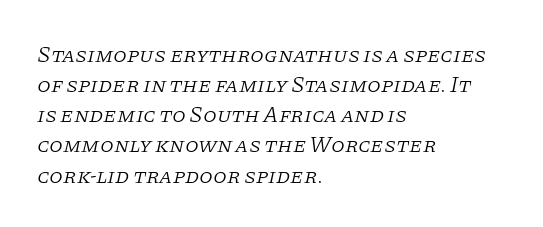
Q: Is the text bold? A: No.
Q: Is the text italic (slanted)? A: Yes, it leans right by about 11 degrees.
Q: Is the text underlined? A: No.
Q: How is the paragraph aligned? A: Left-aligned.
Q: Is the spacing between letters normal or unusually wide? A: Normal.
Q: Is the spacing between lines tight, normal or loose? A: Normal.
